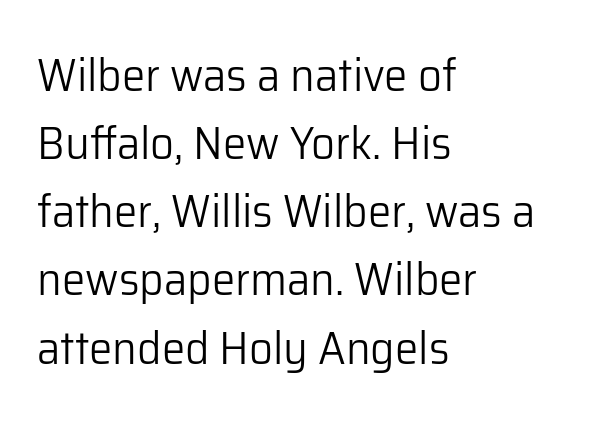
Q: Is the text bold? A: No.
Q: Is the text italic (slanted)? A: No, it is upright.
Q: Is the typeface a serif or a sans-serif typeface? A: Sans-serif.
Q: Is the text underlined? A: No.
Q: How is the paragraph aligned? A: Left-aligned.
Q: Is the spacing between letters normal or unusually wide? A: Normal.
Q: Is the spacing between lines tight, normal or loose? A: Normal.
Q: Width (condensed, normal, or wide)? A: Normal.
Q: Stroke contrast? A: Low.
Q: x-height? A: Medium.
Q: Monospaced? A: No.
